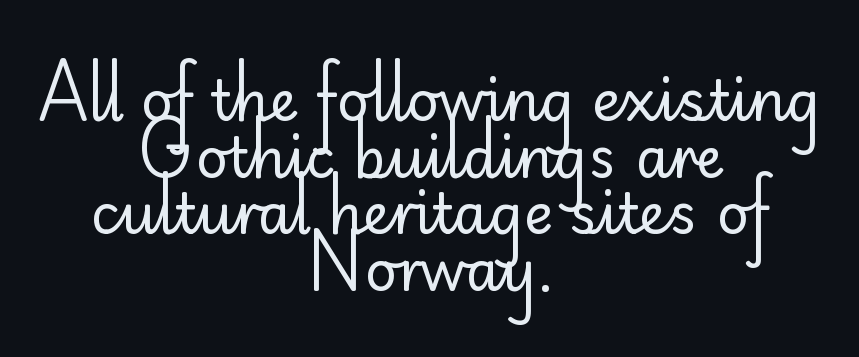
The image shows 56 px regular-weight sans-serif type, upright; set centered, tight line spacing (1.01x), normal letter spacing, not underlined; low stroke contrast and a small x-height.
